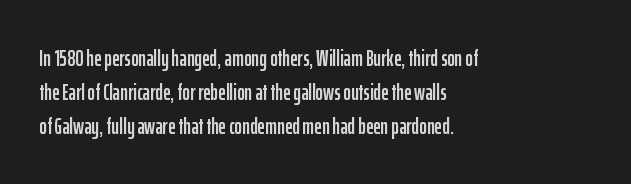
Q: Is the text italic (slanted)? A: No, it is upright.
Q: Is the text underlined? A: No.
Q: How is the paragraph aligned? A: Left-aligned.
Q: Is the spacing between letters normal or unusually wide? A: Normal.
Q: Is the spacing between lines tight, normal or loose? A: Normal.
